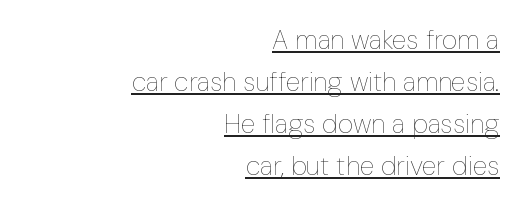
The image shows 27 px text type, upright; set right-aligned, normal line spacing (1.55x), normal letter spacing, underlined.
